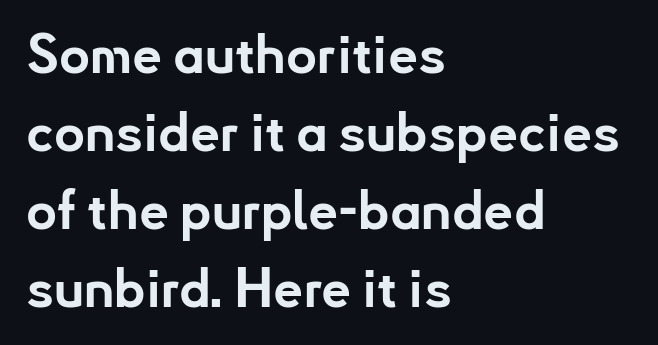
Q: Is the text bold? A: Yes.
Q: Is the text italic (slanted)? A: No, it is upright.
Q: Is the typeface a serif or a sans-serif typeface? A: Sans-serif.
Q: Is the text underlined? A: No.
Q: How is the paragraph aligned? A: Left-aligned.
Q: Is the spacing between letters normal or unusually wide? A: Normal.
Q: Is the spacing between lines tight, normal or loose? A: Normal.
Q: Width (condensed, normal, or wide)? A: Normal.
Q: Stroke contrast? A: Low.
Q: x-height? A: Small.
Q: Monospaced? A: No.
